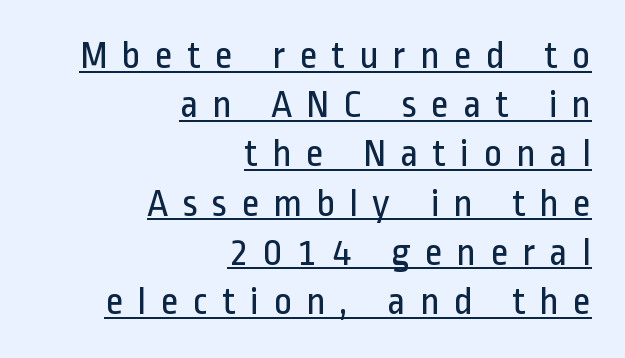
Layout note: lines flush right. The face used here is a sans, in the tradition of grotesques and geometrics. Style check: upright. Varying glyph widths throughout — classic text-font behaviour. The passage shown is not bold in any degree. Glyph-to-glyph distance is far greater than everyday printed text.
